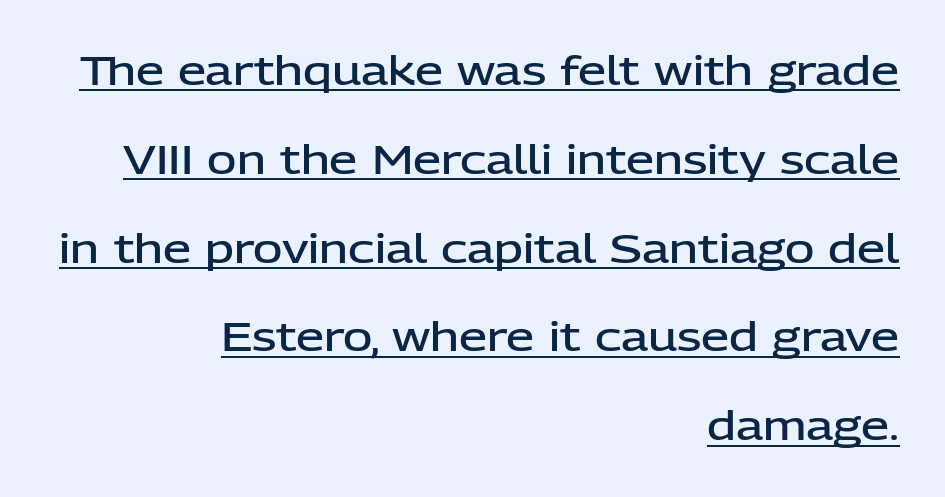
Look at the stroke-to-counter ratio: somewhat heavy, a semibold. What kind of face is this? One without serifs — a sans. Posture: upright roman. How are the letters spaced? Ordinarily, with no added tracking. This rendering features underlined lettering. Character widths vary here, with narrow letters taking less room than wide ones.
